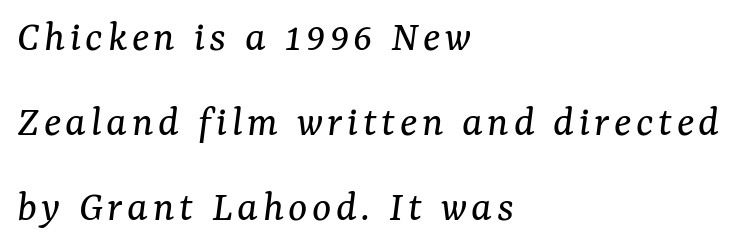
Q: Is the text bold? A: No.
Q: Is the text italic (slanted)? A: Yes, it leans right by about 7 degrees.
Q: Is the typeface a serif or a sans-serif typeface? A: Serif.
Q: Is the text underlined? A: No.
Q: How is the paragraph aligned? A: Left-aligned.
Q: Width (condensed, normal, or wide)? A: Normal.
Q: Stroke contrast? A: Medium.
Q: x-height? A: Medium.
Q: Monospaced? A: No.
